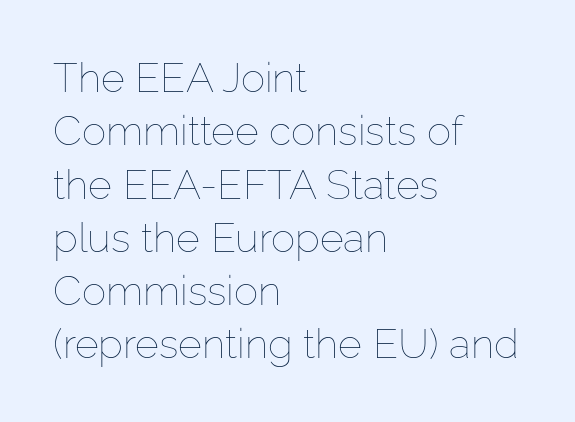
The image shows 41 px thin type, upright; set left-aligned, normal line spacing (1.3x), normal letter spacing, not underlined; low stroke contrast and a medium x-height.
